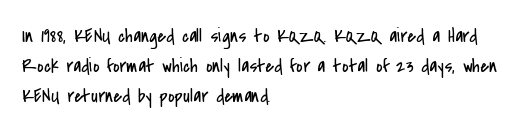
{"italic": "no", "bold": "no", "underline": "no", "align": "left", "line_spacing": "normal", "line_spacing_ratio": 1.49, "letter_spacing": "normal", "letter_spacing_em": 0.0, "glyph_px": 20}
